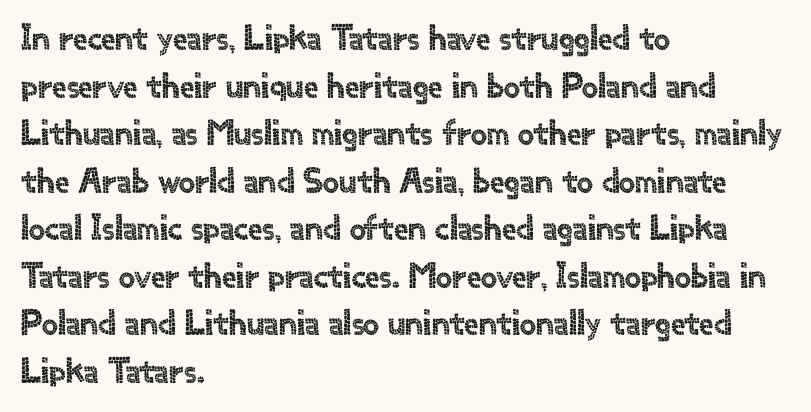
Q: Is the text italic (slanted)? A: No, it is upright.
Q: Is the typeface a serif or a sans-serif typeface? A: Sans-serif.
Q: Is the text underlined? A: No.
Q: How is the paragraph aligned? A: Left-aligned.
Q: Is the spacing between letters normal or unusually wide? A: Normal.
Q: Is the spacing between lines tight, normal or loose? A: Normal.
Q: Width (condensed, normal, or wide)? A: Normal.
Q: x-height? A: Small.
Q: Monospaced? A: No.
